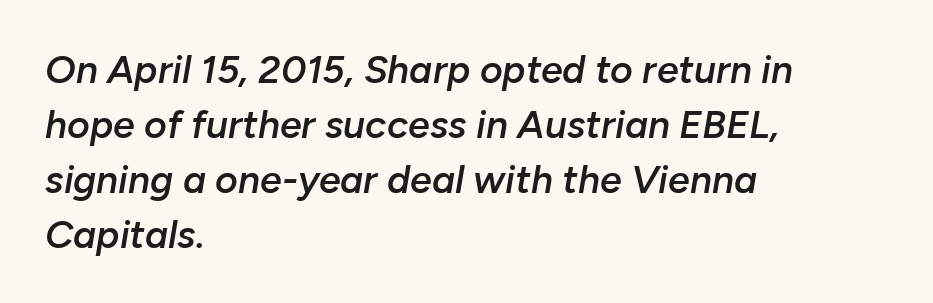
Q: Is the text bold? A: Semi-bold.
Q: Is the text italic (slanted)? A: Yes, it leans right by about 10 degrees.
Q: Is the text underlined? A: No.
Q: How is the paragraph aligned? A: Left-aligned.
Q: Is the spacing between letters normal or unusually wide? A: Normal.
Q: Is the spacing between lines tight, normal or loose? A: Normal.
Q: Width (condensed, normal, or wide)? A: Normal.
Q: Stroke contrast? A: Low.
Q: x-height? A: Medium.
Q: Monospaced? A: No.
